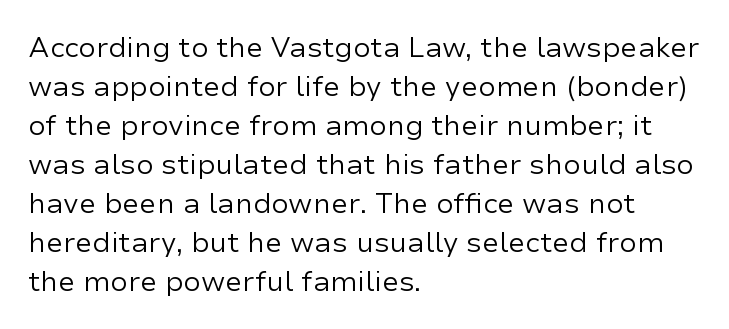
Q: Is the text bold? A: No.
Q: Is the text italic (slanted)? A: No, it is upright.
Q: Is the typeface a serif or a sans-serif typeface? A: Sans-serif.
Q: Is the text underlined? A: No.
Q: How is the paragraph aligned? A: Left-aligned.
Q: Is the spacing between letters normal or unusually wide? A: Normal.
Q: Is the spacing between lines tight, normal or loose? A: Normal.
Q: Width (condensed, normal, or wide)? A: Normal.
Q: Stroke contrast? A: Low.
Q: x-height? A: Medium.
Q: Monospaced? A: No.
